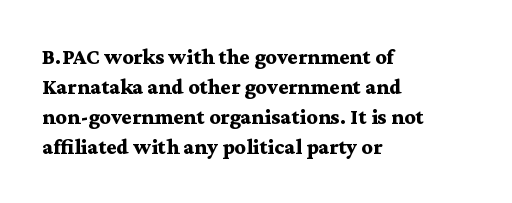
{"italic": "no", "bold": "yes", "underline": "no", "align": "left", "line_spacing": "normal", "line_spacing_ratio": 1.36, "letter_spacing": "normal", "letter_spacing_em": 0.0, "glyph_px": 22}
